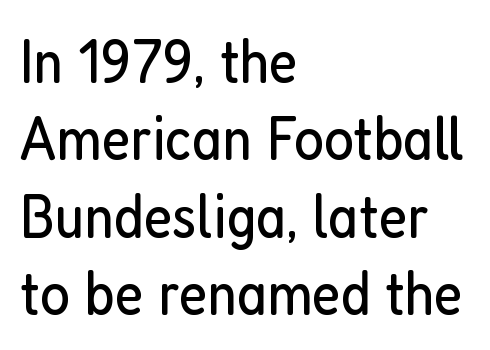
The letters sit at their default tracking, neither squeezed nor spread. This is sans-serif lettering, the kind often seen on screens and signage. This reads as an unemphasized weight, regular at the heaviest. No word sits above an underline. The lines in this sample share a left origin and differ only in where they stop.
